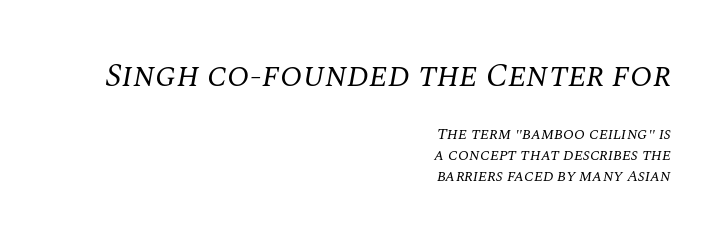
{"serif": "yes", "italic": "yes", "lean": "right", "slant_degrees": 10, "bold": "no", "weight": "regular", "width": "normal", "stroke_contrast": "medium", "x_height": "large", "monospaced": "no", "underline": "no", "align": "right", "line_spacing": "normal", "line_spacing_ratio": 1.34, "letter_spacing": "normal", "letter_spacing_em": 0.0, "larger_block": "first", "size_ratio": 2.06, "glyph_px": 33}
